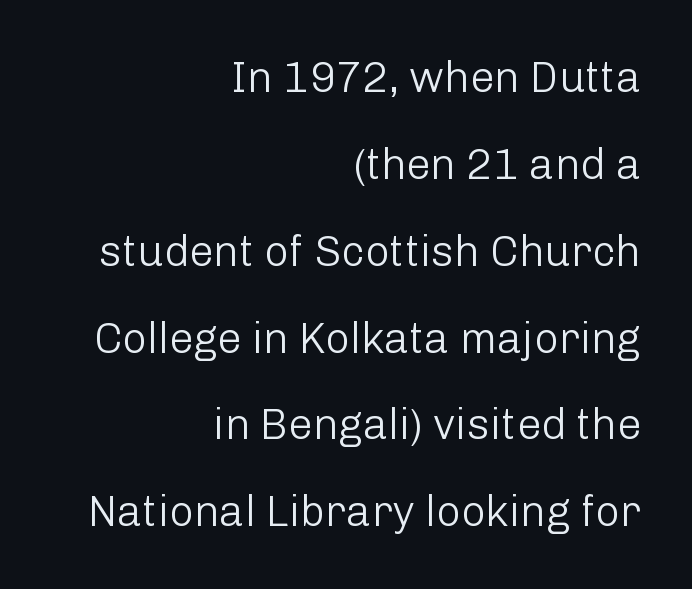
Q: Is the text bold? A: No.
Q: Is the text italic (slanted)? A: No, it is upright.
Q: Is the typeface a serif or a sans-serif typeface? A: Sans-serif.
Q: Is the text underlined? A: No.
Q: How is the paragraph aligned? A: Right-aligned.
Q: Is the spacing between letters normal or unusually wide? A: Normal.
Q: Is the spacing between lines tight, normal or loose? A: Loose.
Q: Width (condensed, normal, or wide)? A: Normal.
Q: Stroke contrast? A: Low.
Q: x-height? A: Medium.
Q: Monospaced? A: No.
